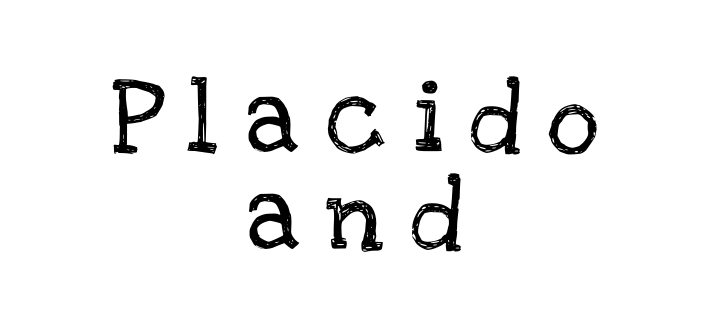
Tall strokes in this sample are plumb rather than angled. Line starts and ends both wander, symmetrically. Underlining? Definitely not there. I'd call this a serif setting — the letters wear small feet.
